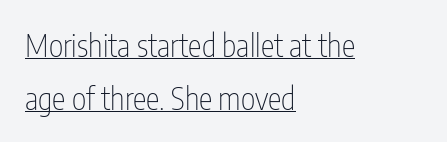
Q: Is the text bold? A: No.
Q: Is the text italic (slanted)? A: No, it is upright.
Q: Is the typeface a serif or a sans-serif typeface? A: Sans-serif.
Q: Is the text underlined? A: Yes.
Q: How is the paragraph aligned? A: Left-aligned.
Q: Is the spacing between letters normal or unusually wide? A: Normal.
Q: Is the spacing between lines tight, normal or loose? A: Normal.
Q: Width (condensed, normal, or wide)? A: Condensed.
Q: Stroke contrast? A: Low.
Q: x-height? A: Medium.
Q: Monospaced? A: No.
